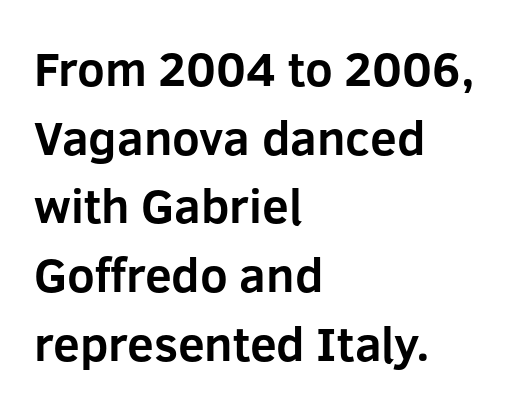
I'd describe the lettering as bold — thick and assertive. Descender tails drop into unmarked territory. The paragraph has a hard left edge and a soft right edge. This sample uses an upright cut, with every glyph sitting square on the baseline. The rendering keeps characters at their native spacing.
